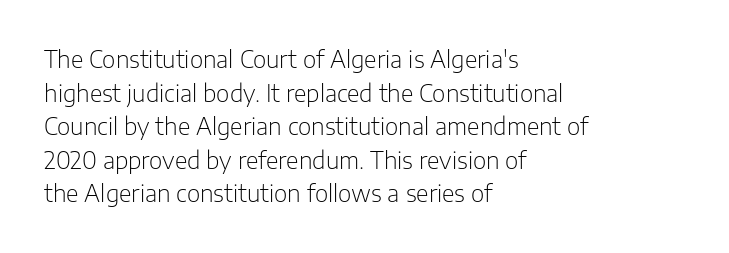
Q: Is the text bold? A: No.
Q: Is the text italic (slanted)? A: No, it is upright.
Q: Is the text underlined? A: No.
Q: How is the paragraph aligned? A: Left-aligned.
Q: Is the spacing between letters normal or unusually wide? A: Normal.
Q: Is the spacing between lines tight, normal or loose? A: Normal.
